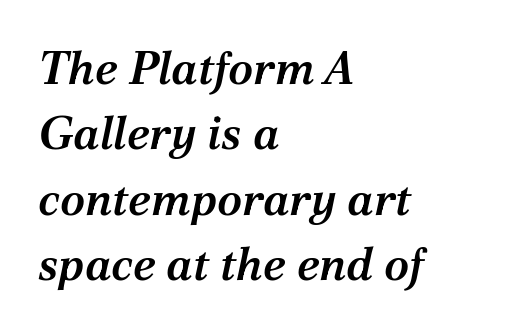
The image shows 46 px semibold serif type, italic (leaning right); set left-aligned, normal line spacing (1.42x), normal letter spacing, not underlined; medium stroke contrast and a medium x-height.
